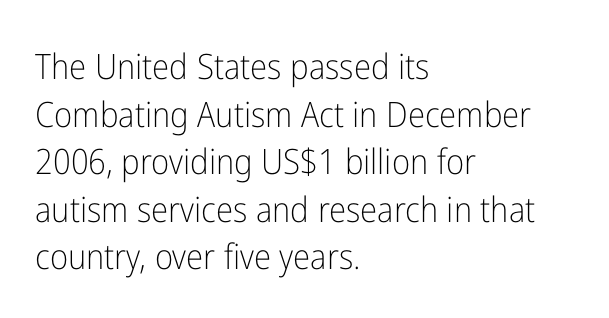
{"serif": "no", "italic": "no", "bold": "no", "weight": "light", "width": "condensed", "stroke_contrast": "low", "x_height": "medium", "monospaced": "no", "underline": "no", "align": "left", "line_spacing": "normal", "line_spacing_ratio": 1.36, "letter_spacing": "normal", "letter_spacing_em": 0.0, "glyph_px": 35}
